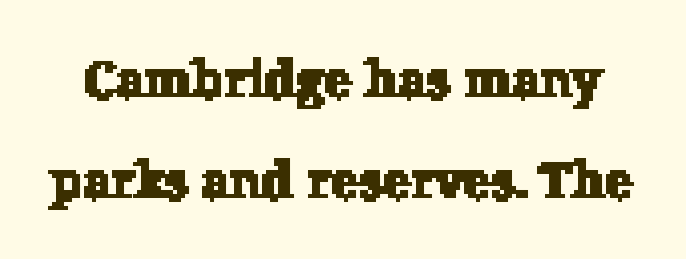
Q: Is the typeface a serif or a sans-serif typeface? A: Serif.
Q: Is the text underlined? A: No.
Q: Is the spacing between letters normal or unusually wide? A: Normal.
Q: Is the spacing between lines tight, normal or loose? A: Loose.
Q: Width (condensed, normal, or wide)? A: Normal.
Q: Stroke contrast? A: Low.
Q: x-height? A: Medium.
Q: Monospaced? A: No.
